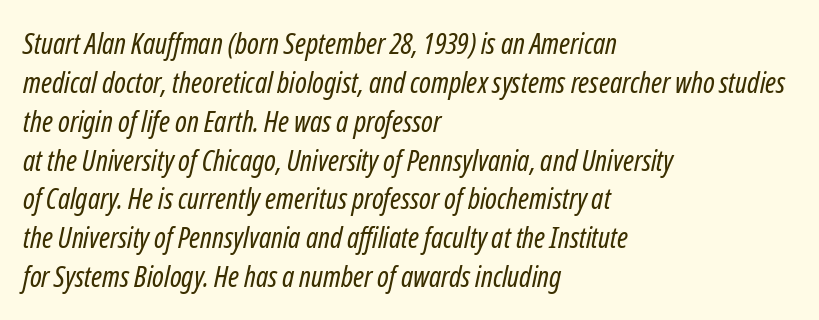
The image shows 29 px regular-weight, condensed type, italic (leaning right); set left-aligned, normal line spacing (1.34x), normal letter spacing, not underlined; low stroke contrast and a medium x-height.
